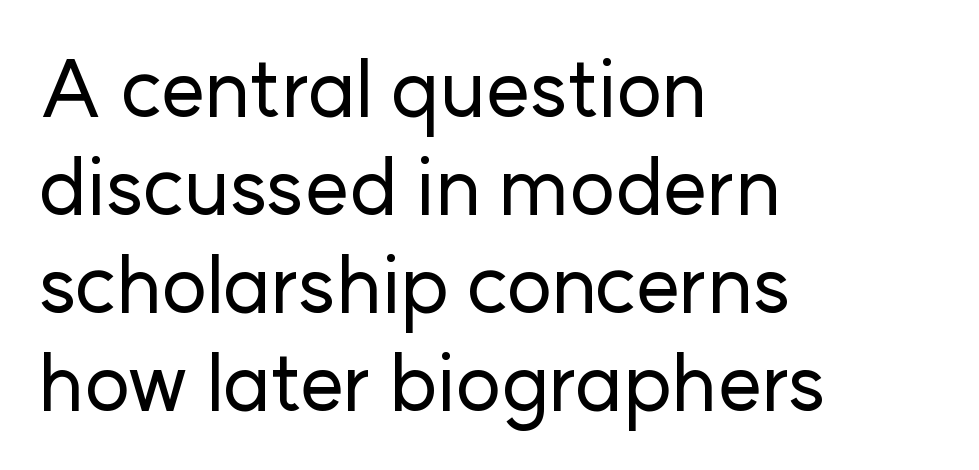
Q: Is the text italic (slanted)? A: No, it is upright.
Q: Is the typeface a serif or a sans-serif typeface? A: Sans-serif.
Q: Is the text underlined? A: No.
Q: How is the paragraph aligned? A: Left-aligned.
Q: Is the spacing between letters normal or unusually wide? A: Normal.
Q: Width (condensed, normal, or wide)? A: Normal.
Q: Stroke contrast? A: Low.
Q: x-height? A: Medium.
Q: Monospaced? A: No.
